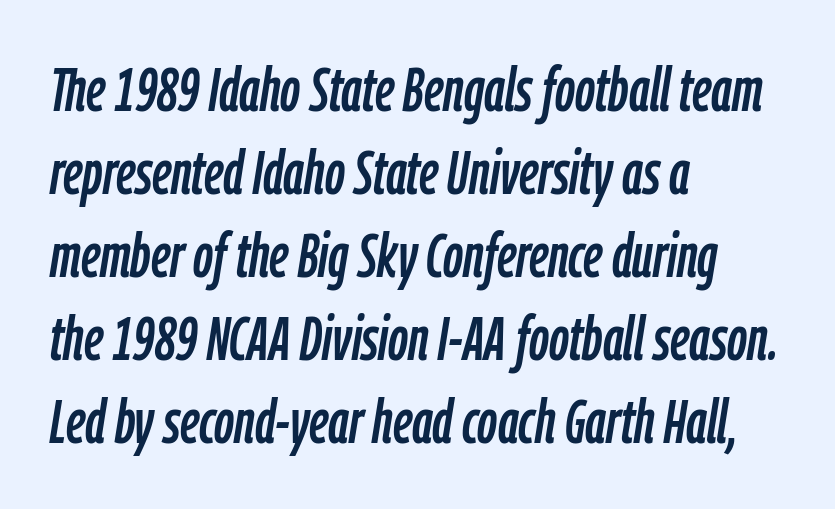
The image shows 62 px condensed type, italic (leaning right); set left-aligned, normal line spacing (1.34x), normal letter spacing, not underlined; low stroke contrast and a medium x-height.
